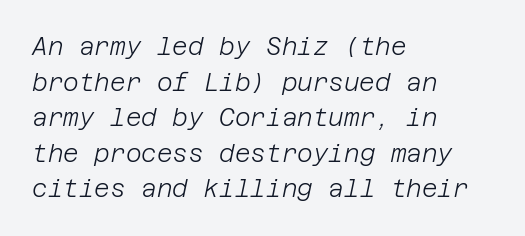
{"italic": "yes", "lean": "right", "slant_degrees": 12, "bold": "no", "underline": "no", "align": "left", "line_spacing": "normal", "line_spacing_ratio": 1.48, "letter_spacing": "normal", "letter_spacing_em": 0.0, "glyph_px": 24}
